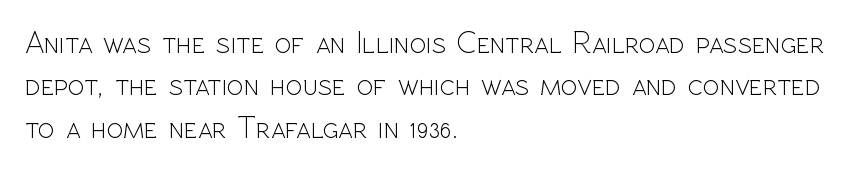
Q: Is the text bold? A: No.
Q: Is the text italic (slanted)? A: No, it is upright.
Q: Is the typeface a serif or a sans-serif typeface? A: Sans-serif.
Q: Is the text underlined? A: No.
Q: How is the paragraph aligned? A: Left-aligned.
Q: Is the spacing between letters normal or unusually wide? A: Normal.
Q: Is the spacing between lines tight, normal or loose? A: Normal.
Q: Width (condensed, normal, or wide)? A: Normal.
Q: x-height? A: Medium.
Q: Monospaced? A: No.
